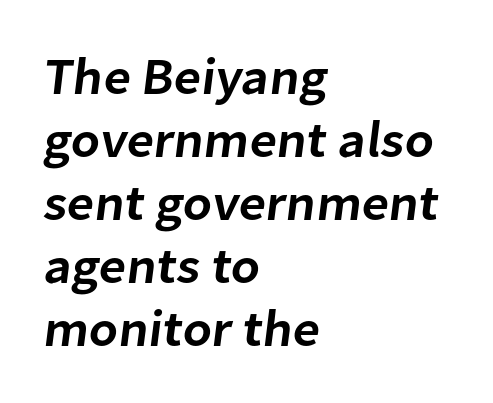
Honestly, there is no underline to notice here at all. Each line starts at the same left margin while the right side varies. This rendering leaves character spacing at its baseline value. Font category for this specimen: sans-serif. Think of a printed novel: that variable character pitch is what you see here.
